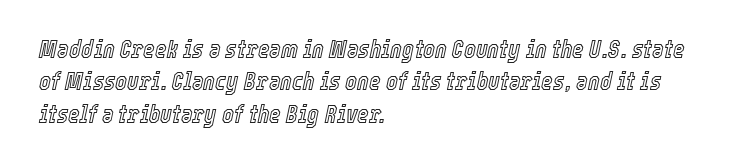
{"italic": "yes", "lean": "right", "slant_degrees": 12, "underline": "no", "align": "left", "line_spacing": "normal", "line_spacing_ratio": 1.3, "letter_spacing": "normal", "letter_spacing_em": 0.0, "glyph_px": 25}
